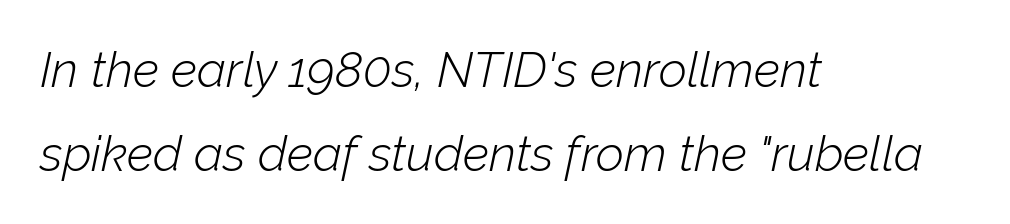
These lines are rendered in a variable-pitch font. You can tell it's italic because the verticals aren't actually vertical. Between one letter and the next there's only the usual sliver of space. These lines are set flush left with a ragged right edge. Clear beneath every line of the passage.
